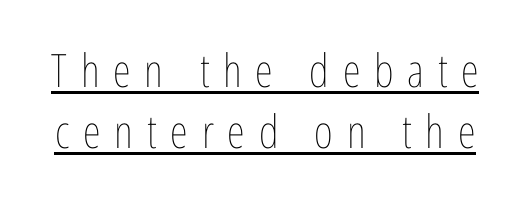
The image shows 46 px thin, condensed type, upright; set normal line spacing (1.32x), unusually wide letter spacing (+0.3 em), underlined; low stroke contrast and a medium x-height.
